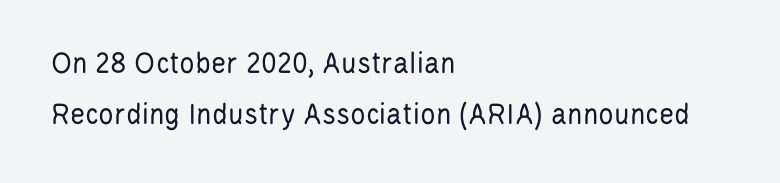
These lines stack with their left ends in a neat column. You could not count columns in this text — the font is proportionally spaced. A typesetter would call this zero additional tracking. Is this a heavy cut? Hardly; it is regular or lighter. The foot of each line stays bare and open. The type family on display is of the sans-serif kind.
